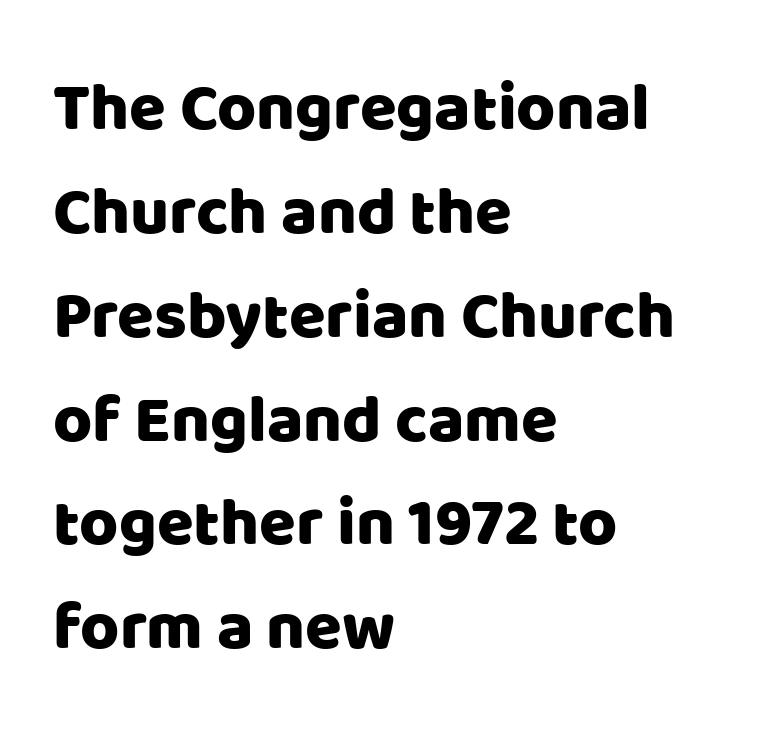
The image shows 67 px sans-serif type, upright; set left-aligned, normal line spacing (1.55x), normal letter spacing, not underlined; low stroke contrast and a large x-height.
